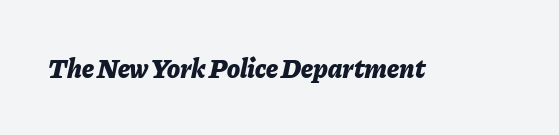
The space beneath each line is pristine and unruled. Is the type slanted? Yes — the strokes lean at a clear angle. What stands out about the letter spacing? Nothing — it is the standard amount. Pretty heavy lettering here — definitely bold.
